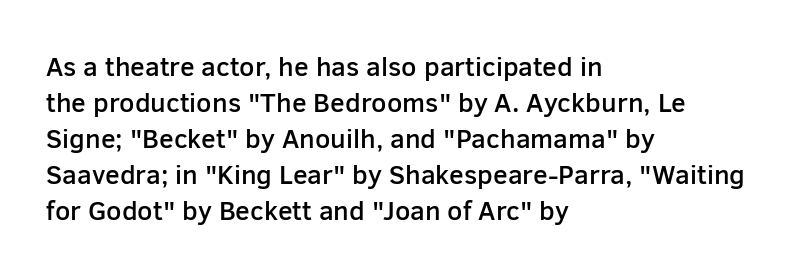
Does extra space separate the letters? No, they use regular spacing. Evenly set lines give the paragraph a standard silhouette. Nobody drew a line under any word here. Notice the strokes are somewhat thickened but not fully heavy: this is a semibold. Layout note: lines flush left.
